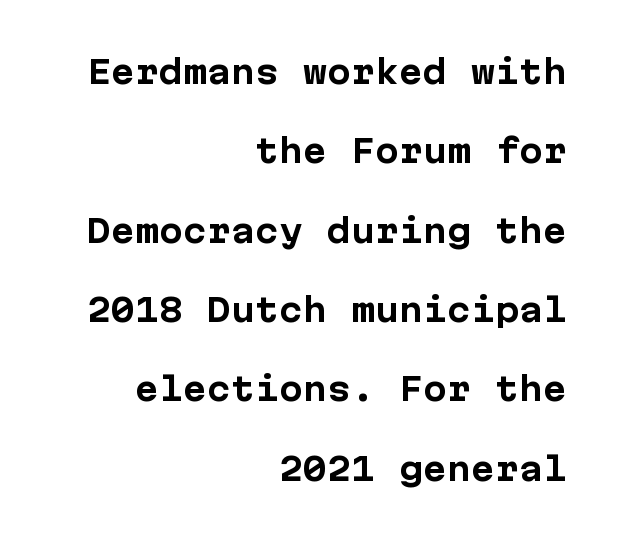
{"serif": "no", "italic": "no", "bold": "yes", "weight": "bold", "width": "normal", "stroke_contrast": "low", "x_height": "medium", "monospaced": "yes", "underline": "no", "align": "right", "line_spacing": "loose", "line_spacing_ratio": 2.48, "letter_spacing": "normal", "letter_spacing_em": 0.0, "glyph_px": 32}
